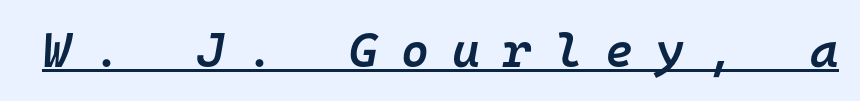
The image shows 48 px semibold type, italic (leaning right), monospaced; set unusually wide letter spacing (+0.48 em), underlined; low stroke contrast and a medium x-height.
